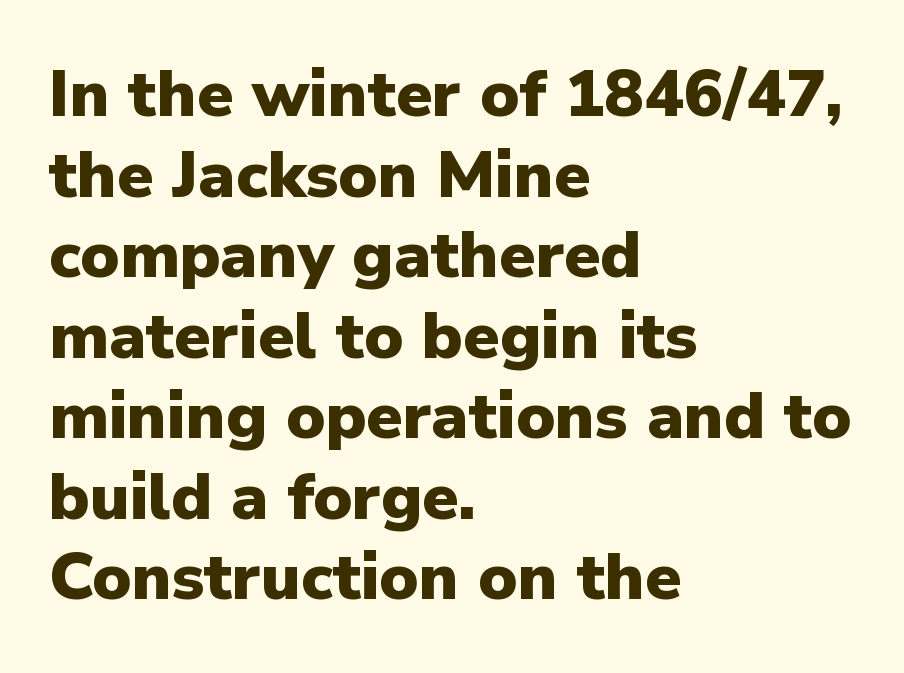
Lines of text with bare space underneath. Is this a fixed-width face? No — the glyphs have proportional, varying widths. One-word summary of the alignment: left. The letterforms sit shoulder to shoulder at normal distance.
